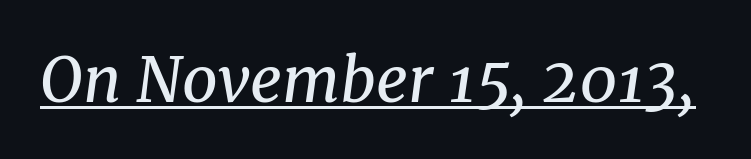
The image shows 62 px regular-weight serif type, italic (leaning right); set normal letter spacing, underlined; medium stroke contrast and a medium x-height.
